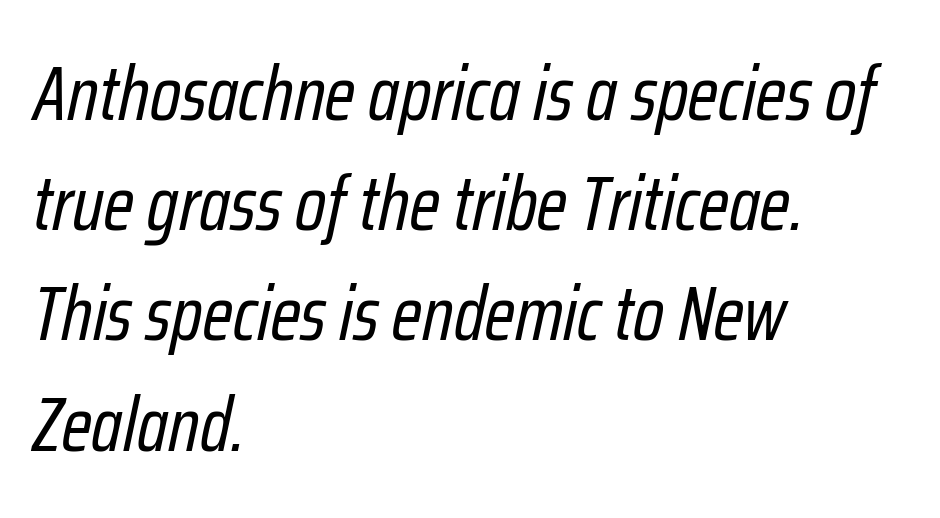
{"italic": "yes", "lean": "right", "slant_degrees": 12, "bold": "no", "weight": "regular", "width": "condensed", "stroke_contrast": "low", "x_height": "medium", "monospaced": "no", "underline": "no", "align": "left", "line_spacing": "normal", "line_spacing_ratio": 1.45, "letter_spacing": "normal", "letter_spacing_em": 0.0, "glyph_px": 76}
